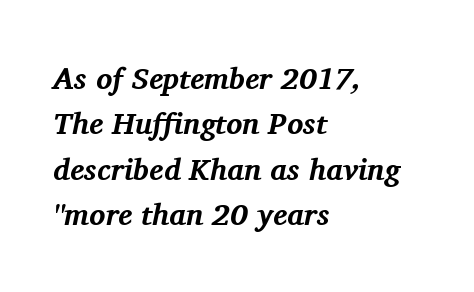
{"serif": "yes", "italic": "yes", "lean": "right", "slant_degrees": 11, "bold": "yes", "weight": "bold", "width": "normal", "stroke_contrast": "medium", "x_height": "medium", "monospaced": "no", "underline": "no", "align": "left", "line_spacing": "normal", "line_spacing_ratio": 1.51, "letter_spacing": "normal", "letter_spacing_em": 0.0, "glyph_px": 30}
